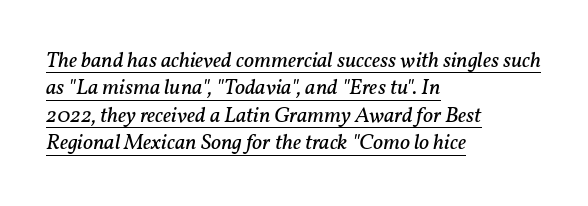
There's an unmistakable incline to the writing here. Teacher's note: observe the even left margin — that is flush-left alignment. If you measured baseline to baseline, you'd find a middling distance. Letters have the restrained weight of plain body copy at most.
